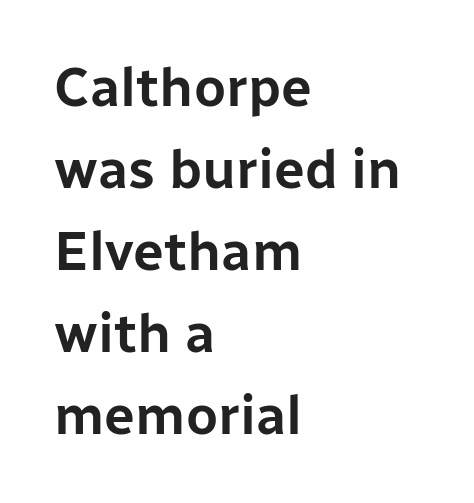
Q: Is the text italic (slanted)? A: No, it is upright.
Q: Is the typeface a serif or a sans-serif typeface? A: Sans-serif.
Q: Is the text underlined? A: No.
Q: How is the paragraph aligned? A: Left-aligned.
Q: Is the spacing between letters normal or unusually wide? A: Normal.
Q: Is the spacing between lines tight, normal or loose? A: Normal.
Q: Width (condensed, normal, or wide)? A: Normal.
Q: Stroke contrast? A: Low.
Q: x-height? A: Medium.
Q: Monospaced? A: No.
